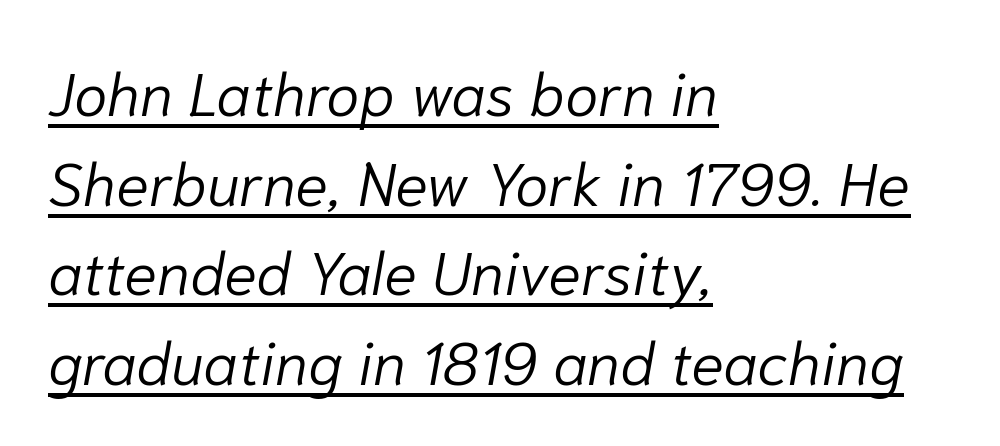
{"italic": "yes", "lean": "right", "slant_degrees": 10, "bold": "no", "weight": "light", "width": "normal", "stroke_contrast": "low", "x_height": "medium", "monospaced": "no", "underline": "yes", "align": "left", "line_spacing": "normal", "line_spacing_ratio": 1.47, "letter_spacing": "normal", "letter_spacing_em": 0.0, "glyph_px": 61}
